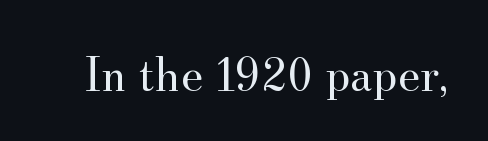
The image shows 50 px regular-weight serif type, upright; set normal letter spacing, not underlined; medium stroke contrast and a small x-height.
